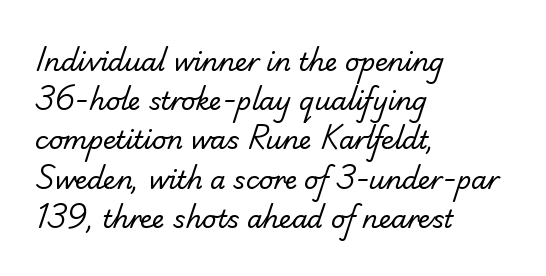
{"bold": "no", "underline": "no", "align": "left", "line_spacing": "normal", "line_spacing_ratio": 1.57, "letter_spacing": "normal", "letter_spacing_em": 0.0, "glyph_px": 25}
